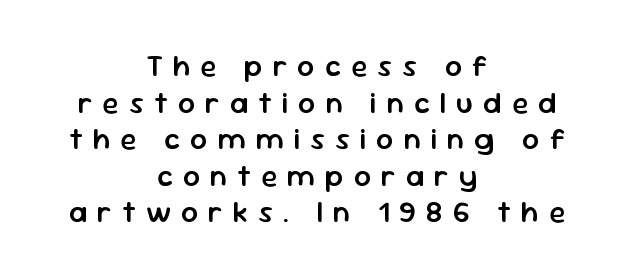
The specimen reads as upright at a glance. Firm but not heavy-handed strokes: this text is semibold. The type family on display is of the sans-serif kind. Varying glyph widths throughout — classic text-font behaviour. The space directly below the letters is spotless. Display-style spreading of the glyphs; the letterfit is very open.
